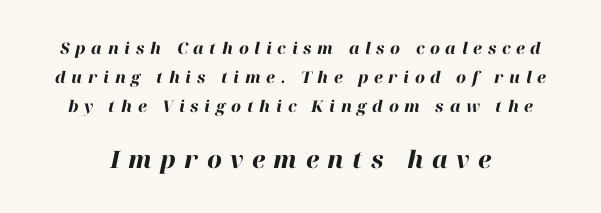
Q: Is the text bold? A: Yes.
Q: Is the text italic (slanted)? A: Yes, it leans right by about 12 degrees.
Q: Is the text underlined? A: No.
Q: How is the paragraph aligned? A: Centered.
Q: Is the spacing between letters normal or unusually wide? A: Unusually wide.
Q: Which block of text is set in a larger size, the first (top) or the second (bottom)? A: The second (bottom) one.
